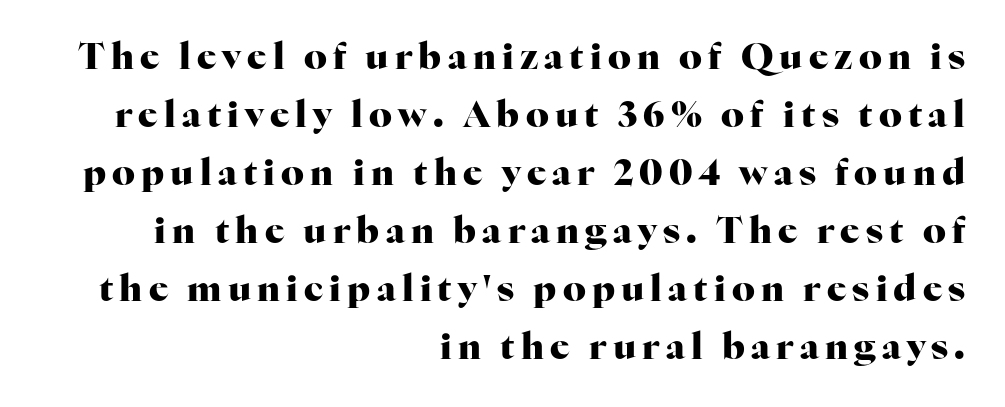
Q: Is the text bold? A: Yes.
Q: Is the text italic (slanted)? A: No, it is upright.
Q: Is the typeface a serif or a sans-serif typeface? A: Serif.
Q: Is the text underlined? A: No.
Q: How is the paragraph aligned? A: Right-aligned.
Q: Is the spacing between lines tight, normal or loose? A: Normal.
Q: Width (condensed, normal, or wide)? A: Normal.
Q: Stroke contrast? A: High.
Q: x-height? A: Medium.
Q: Monospaced? A: No.
